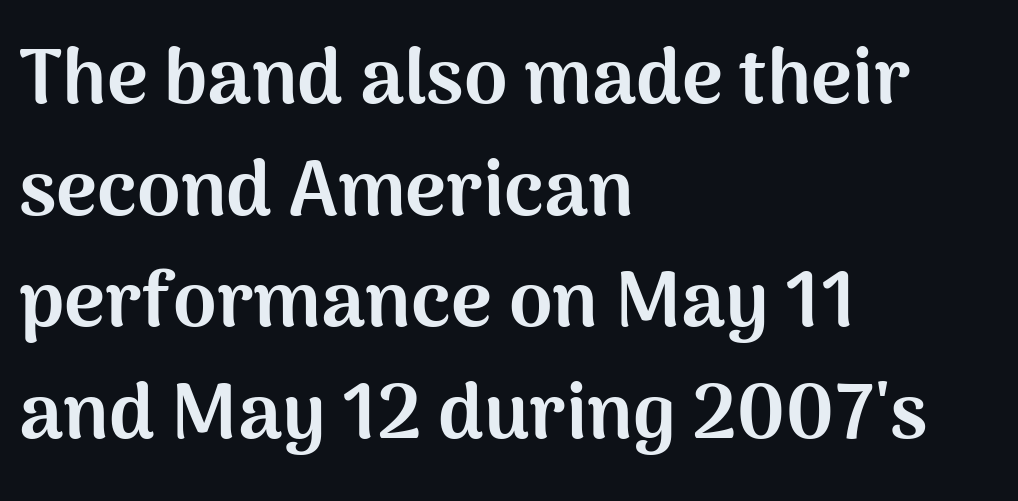
Q: Is the text bold? A: Yes.
Q: Is the text italic (slanted)? A: No, it is upright.
Q: Is the typeface a serif or a sans-serif typeface? A: Sans-serif.
Q: Is the text underlined? A: No.
Q: How is the paragraph aligned? A: Left-aligned.
Q: Is the spacing between letters normal or unusually wide? A: Normal.
Q: Is the spacing between lines tight, normal or loose? A: Normal.
Q: Width (condensed, normal, or wide)? A: Normal.
Q: Stroke contrast? A: Medium.
Q: x-height? A: Medium.
Q: Monospaced? A: No.
